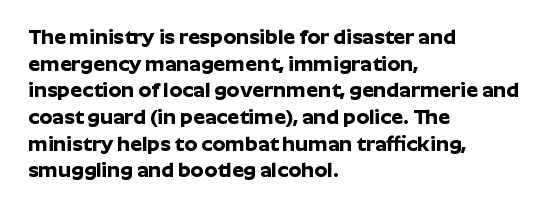
{"italic": "no", "bold": "yes", "underline": "no", "align": "left", "line_spacing": "normal", "line_spacing_ratio": 1.27, "letter_spacing": "normal", "letter_spacing_em": 0.0, "glyph_px": 21}
